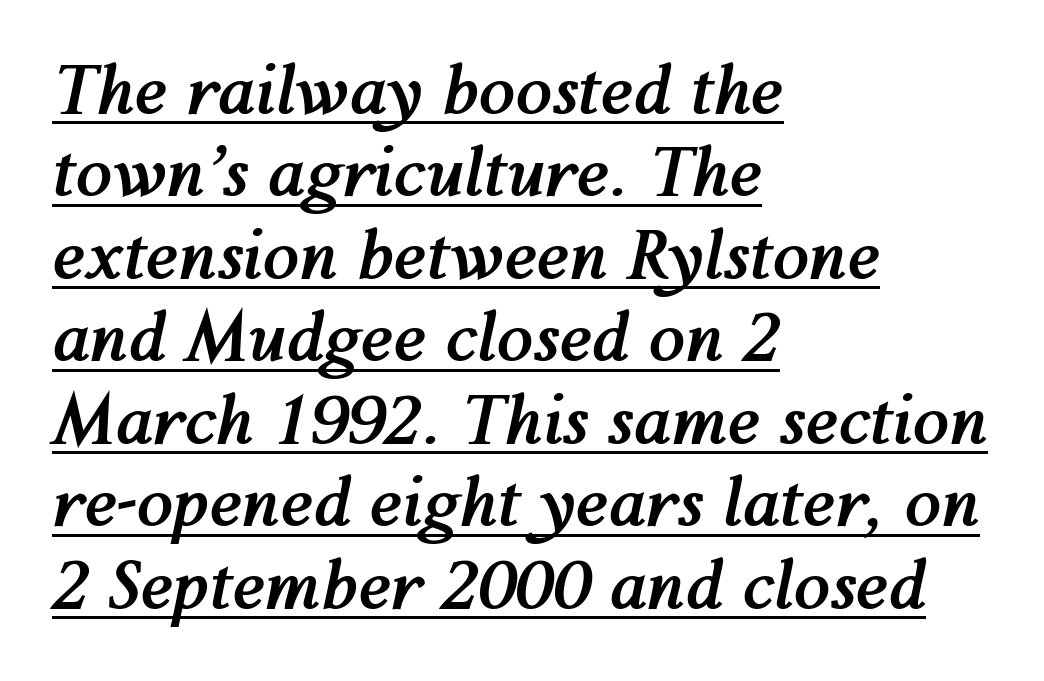
{"italic": "yes", "lean": "right", "slant_degrees": 12, "bold": "yes", "weight": "semibold", "width": "normal", "stroke_contrast": "medium", "x_height": "medium", "monospaced": "no", "underline": "yes", "align": "left", "line_spacing": "normal", "line_spacing_ratio": 1.25, "letter_spacing": "normal", "letter_spacing_em": 0.0, "glyph_px": 66}
